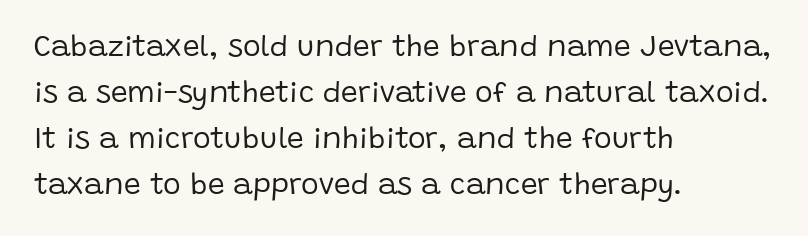
A typesetter would label this face a sans. Check the space under the baseline: it is left empty. Notice how the stems are strictly vertical — no italics here. You could call the tracking neutral — neither tight nor loose.
